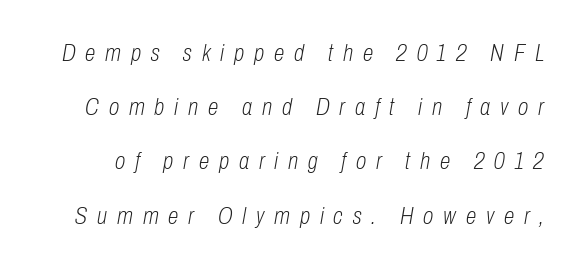
Q: Is the text bold? A: No.
Q: Is the text italic (slanted)? A: Yes, it leans right by about 10 degrees.
Q: Is the text underlined? A: No.
Q: Is the spacing between letters normal or unusually wide? A: Unusually wide.
Q: Is the spacing between lines tight, normal or loose? A: Loose.
